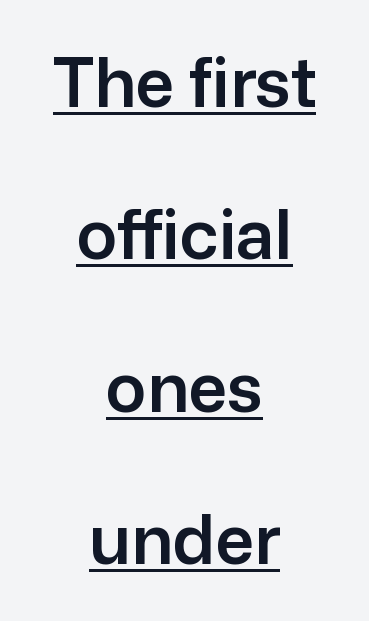
Ascenders rise straight up at ninety degrees. In terms of leading, this rendering errs on the spacious side. How are the letters spaced? Ordinarily, with no added tracking. Has an underline been added? It has.
